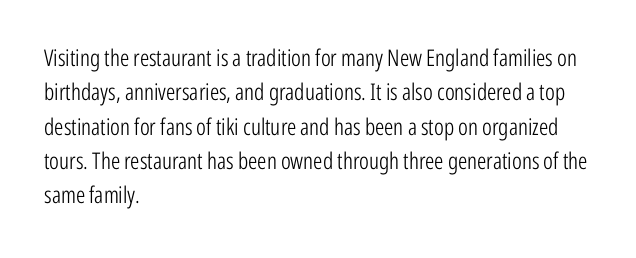
The image shows 23 px text type, upright; set left-aligned, normal line spacing (1.49x), normal letter spacing, not underlined.
